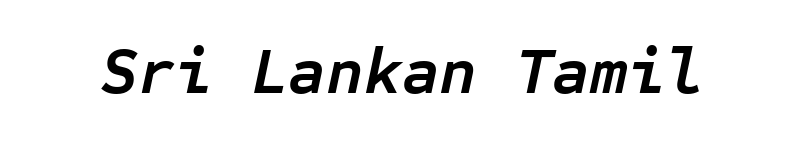
Q: Is the text bold? A: Yes.
Q: Is the text italic (slanted)? A: Yes, it leans right by about 12 degrees.
Q: Is the text underlined? A: No.
Q: Is the spacing between letters normal or unusually wide? A: Normal.
Q: Width (condensed, normal, or wide)? A: Normal.
Q: Stroke contrast? A: Low.
Q: x-height? A: Medium.
Q: Monospaced? A: Yes.
